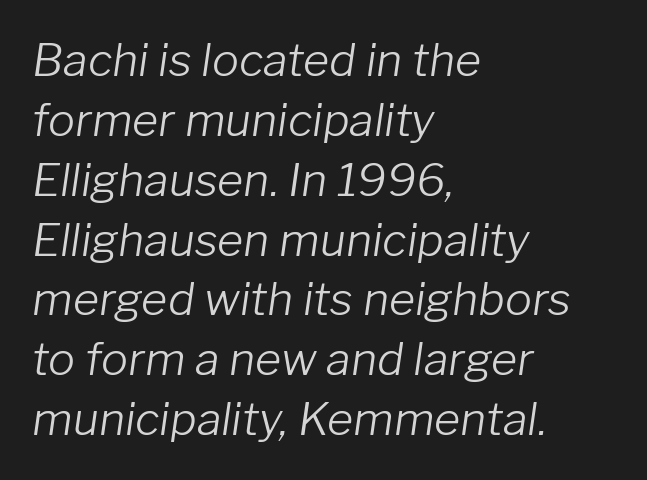
The letterforms sit at book weight or below. How are the letters spaced? Ordinarily, with no added tracking. Regular leading. Beneath every word, the page is bare. You could not count columns in this text — the font is proportionally spaced.
